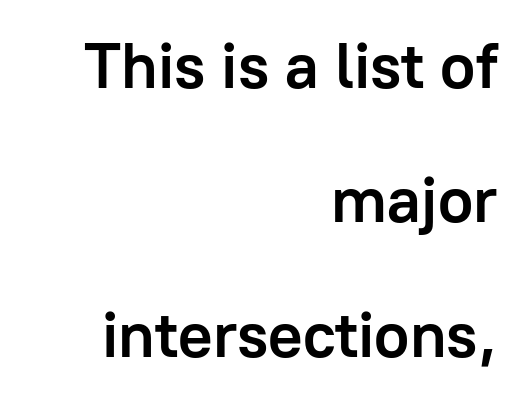
{"serif": "no", "italic": "no", "bold": "yes", "weight": "semibold", "width": "normal", "stroke_contrast": "low", "x_height": "medium", "monospaced": "no", "underline": "no", "align": "right", "line_spacing": "loose", "line_spacing_ratio": 2.1, "letter_spacing": "normal", "letter_spacing_em": 0.0, "glyph_px": 64}
